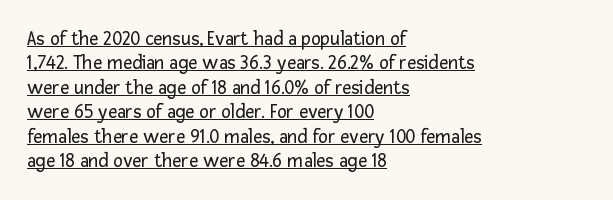
Students, note that the glyphs here touch the page at normal intervals. The setting favours the left margin, as ordinary paragraphs usually do. The characters are drawn with everyday or finer stroke widths. The rendering uses the underline text-decoration. Rendered with straight, roman letterforms.
